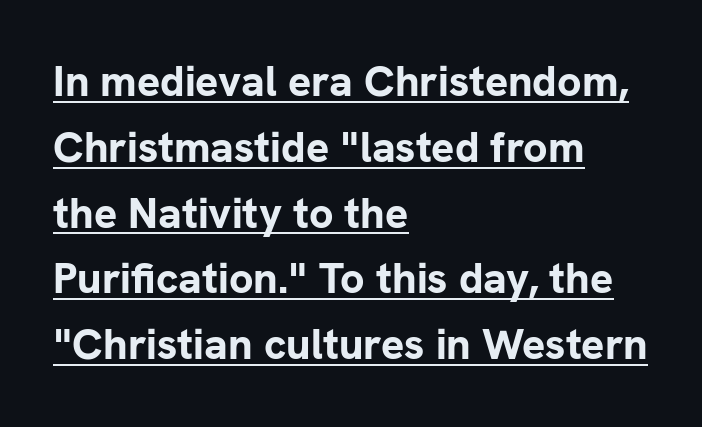
Q: Is the text bold? A: Yes.
Q: Is the text italic (slanted)? A: No, it is upright.
Q: Is the typeface a serif or a sans-serif typeface? A: Sans-serif.
Q: Is the text underlined? A: Yes.
Q: How is the paragraph aligned? A: Left-aligned.
Q: Is the spacing between letters normal or unusually wide? A: Normal.
Q: Is the spacing between lines tight, normal or loose? A: Normal.
Q: Width (condensed, normal, or wide)? A: Normal.
Q: Stroke contrast? A: Low.
Q: x-height? A: Medium.
Q: Monospaced? A: No.
